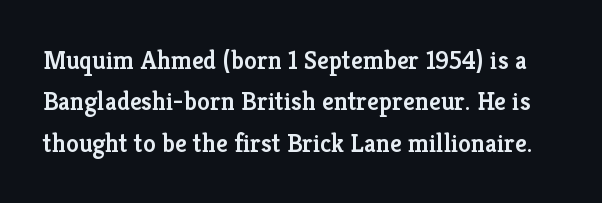
The image shows 26 px text type, upright; set normal line spacing (1.59x), normal letter spacing, not underlined.
